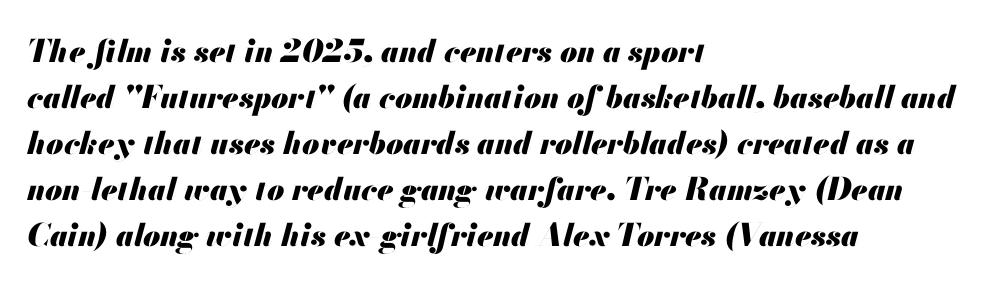
The image shows 31 px heavy type, italic (leaning right); set left-aligned, normal line spacing (1.48x), normal letter spacing, not underlined; medium stroke contrast and a small x-height.
